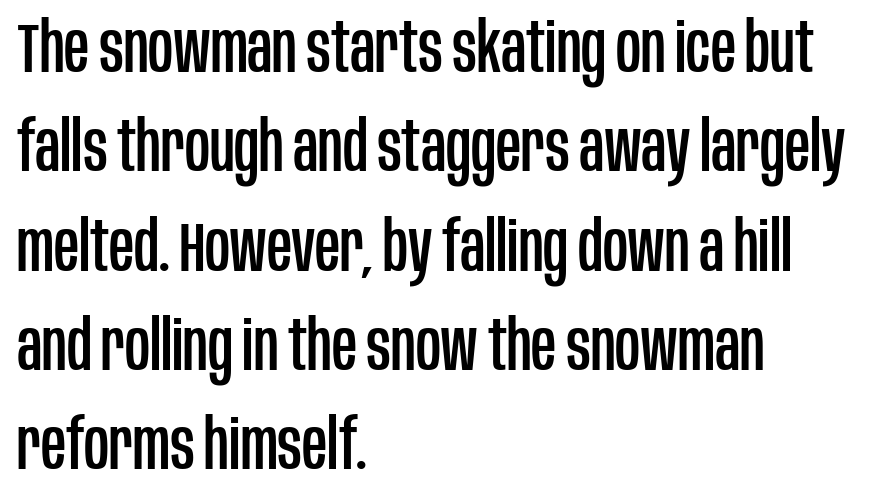
Note the varied advance widths — an 'i' is clearly narrower than an 'm'. You can tell from the bare stems that sans-serif type was used. Notice how the stems are strictly vertical — no italics here. Spacing between characters is what you'd get straight out of the box.
